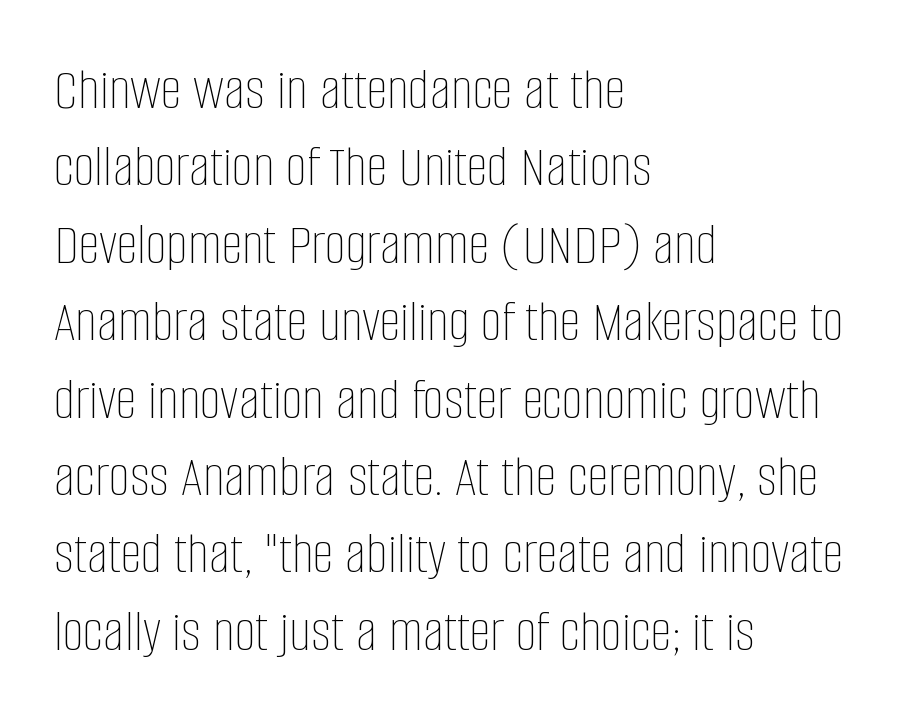
The typesetter chose a ragged-right arrangement here. A light-to-regular cut is what we see here. In terms of posture, this sample is upright. One glance says typical: line gaps are just what's usual.
